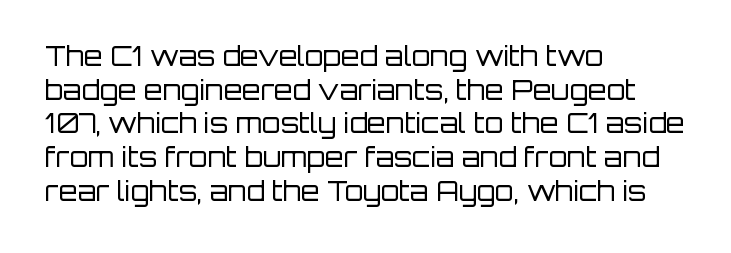
{"italic": "no", "bold": "no", "underline": "no", "align": "left", "line_spacing": "normal", "line_spacing_ratio": 1.25, "letter_spacing": "normal", "letter_spacing_em": 0.0, "glyph_px": 27}
